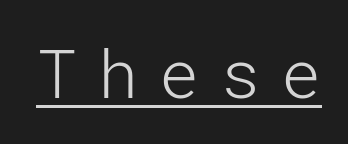
The string is rendered with underlining switched on. The type is letterspaced generously, with wide tracking. Posture: straight, roman, zero tilt. To sum up the face: it is a sans, with no serifs. The typesetting does not lean heavy: it is not bold.
